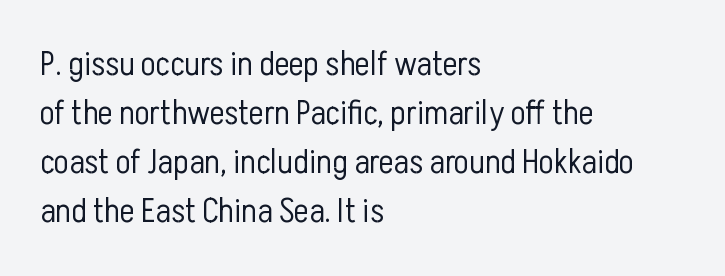
Q: Is the text bold? A: No.
Q: Is the text italic (slanted)? A: No, it is upright.
Q: Is the typeface a serif or a sans-serif typeface? A: Sans-serif.
Q: Is the text underlined? A: No.
Q: How is the paragraph aligned? A: Left-aligned.
Q: Is the spacing between letters normal or unusually wide? A: Normal.
Q: Is the spacing between lines tight, normal or loose? A: Normal.
Q: Width (condensed, normal, or wide)? A: Condensed.
Q: Stroke contrast? A: Low.
Q: x-height? A: Medium.
Q: Monospaced? A: No.
